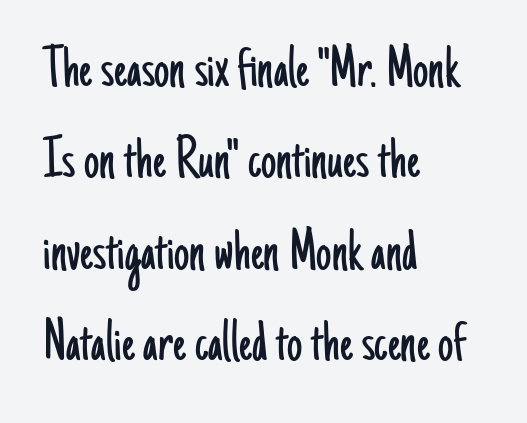
Unlike italic type, these characters show no tilt at all. The passage is arranged the way most books set body copy — flush left. On a weight scale, this lands at 450 or below. Descenders are the only things crossing below the line. The glyphs in this specimen are sans serif. These lines are rendered in a variable-pitch font.
